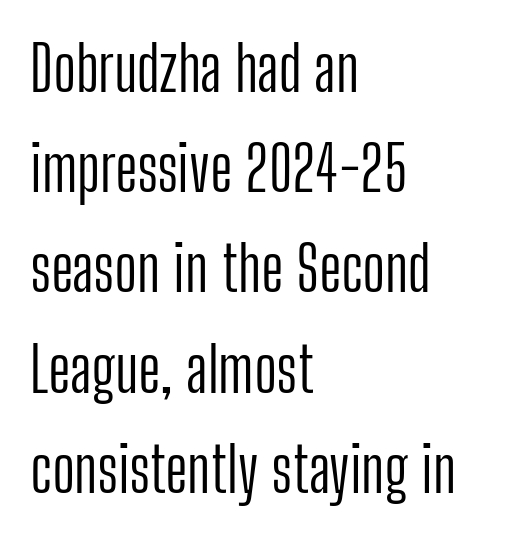
A bare baseline throughout the passage. The weight tops out at a normal text grade. No feet cap the strokes, marking this as sans-serif type. In terms of leading, this rendering sits right in the middle. The letters advance in unequal steps, a hallmark of proportional type. Notice how the passage keeps a crisp vertical edge on the left only.
